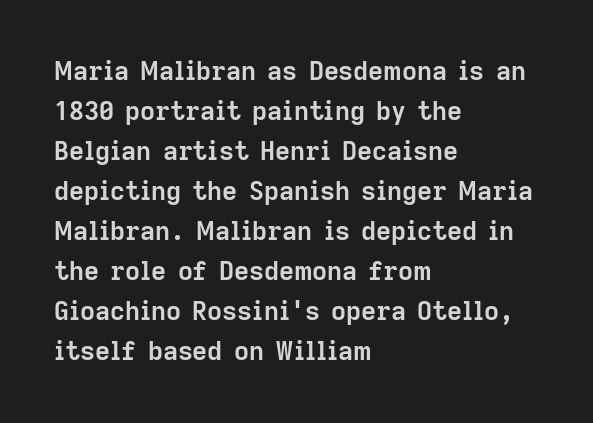
The image shows 26 px bold type, upright; set left-aligned, normal line spacing (1.54x), normal letter spacing, not underlined.
